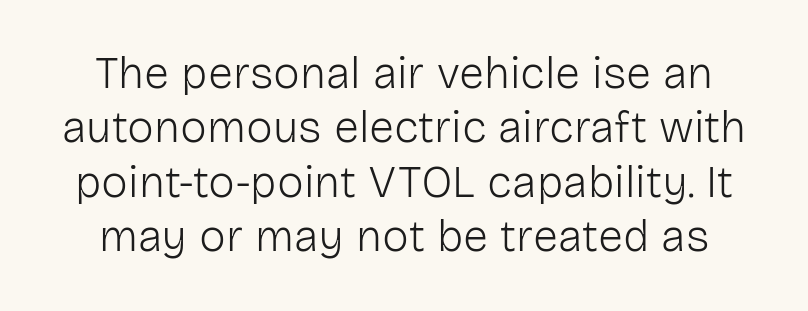
{"serif": "no", "italic": "no", "bold": "no", "weight": "light", "width": "normal", "stroke_contrast": "low", "x_height": "medium", "monospaced": "no", "underline": "no", "line_spacing_ratio": 1.21, "letter_spacing": "normal", "letter_spacing_em": 0.0, "glyph_px": 45}
